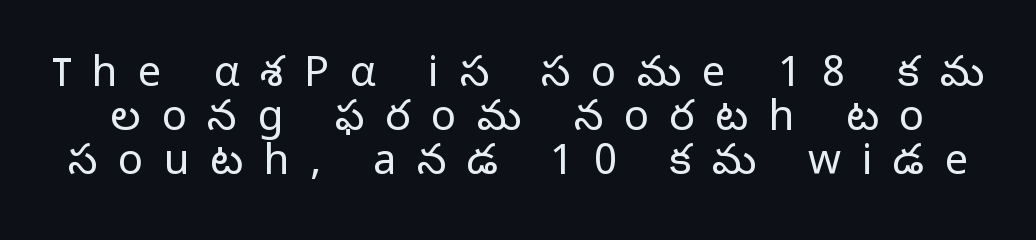
The image shows 42 px light sans-serif type, upright; set tight line spacing (1.05x), unusually wide letter spacing (+0.49 em), not underlined; low stroke contrast and a medium x-height.
